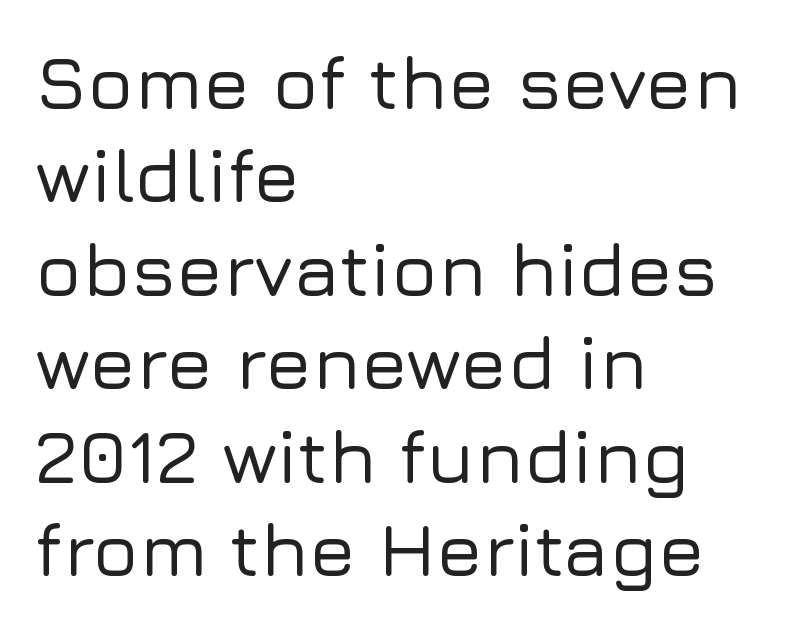
The image shows 76 px sans-serif type, upright; set left-aligned, line spacing 1.23x, normal letter spacing, not underlined; low stroke contrast and a medium x-height.
